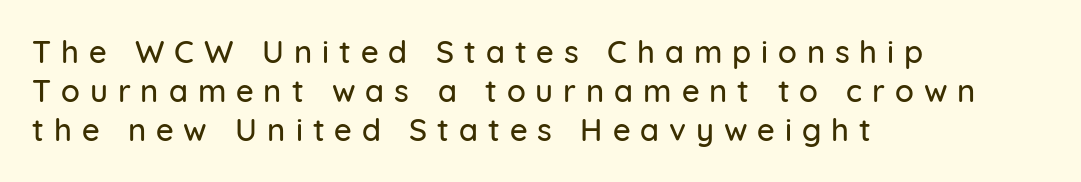
Q: Is the text italic (slanted)? A: No, it is upright.
Q: Is the typeface a serif or a sans-serif typeface? A: Sans-serif.
Q: Is the text underlined? A: No.
Q: How is the paragraph aligned? A: Left-aligned.
Q: Is the spacing between letters normal or unusually wide? A: Unusually wide.
Q: Is the spacing between lines tight, normal or loose? A: Normal.
Q: Width (condensed, normal, or wide)? A: Normal.
Q: Stroke contrast? A: Low.
Q: x-height? A: Medium.
Q: Monospaced? A: No.
